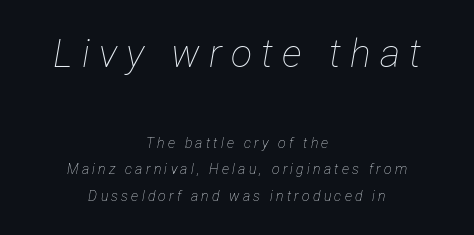
Q: Is the text bold? A: No.
Q: Is the text italic (slanted)? A: Yes, it leans right by about 12 degrees.
Q: Is the text underlined? A: No.
Q: How is the paragraph aligned? A: Centered.
Q: Is the spacing between letters normal or unusually wide? A: Unusually wide.
Q: Which block of text is set in a larger size, the first (top) or the second (bottom)? A: The first (top) one.
Q: Width (condensed, normal, or wide)? A: Condensed.
Q: Stroke contrast? A: Low.
Q: x-height? A: Medium.
Q: Monospaced? A: No.
